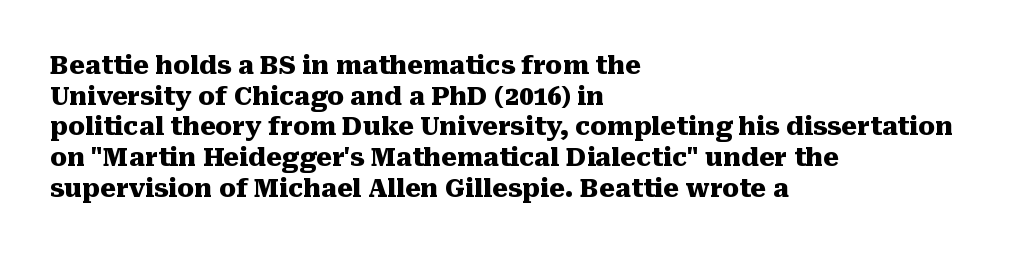
Q: Is the text bold? A: Yes.
Q: Is the text italic (slanted)? A: No, it is upright.
Q: Is the text underlined? A: No.
Q: How is the paragraph aligned? A: Left-aligned.
Q: Is the spacing between letters normal or unusually wide? A: Normal.
